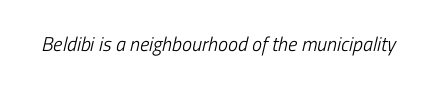
Decoration check: the copy has no underline. Slant detected: the letters are inclined. The horizontal fit of the characters is conventional and even. The letters look calm and open, with moderate or lighter stems.
